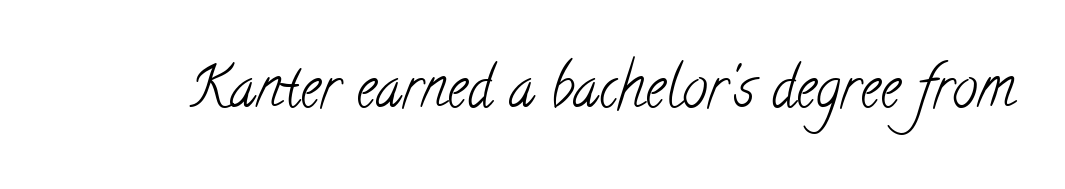
The image shows 57 px light, condensed serif type; set normal letter spacing, not underlined; low stroke contrast and a small x-height.
